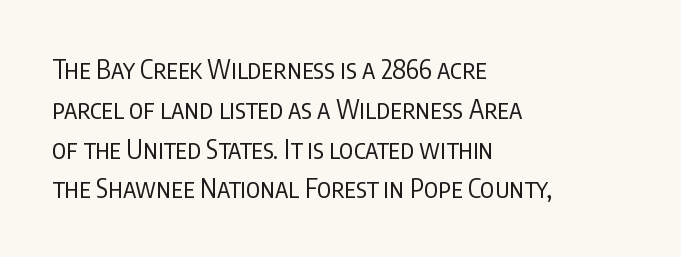
Nobody touched the tracking dial on this one. Line starts are locked; line ends wander. The block of text has a typical density, with ordinary space between rows. The glyphs are unaccompanied by any horizontal stroke below them. Notice how the stems are strictly vertical — no italics here. These glyphs show unthickened strokes, regular width or finer.
